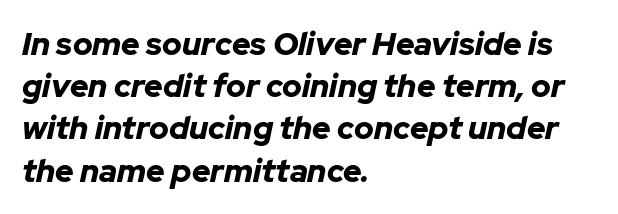
The image shows 32 px bold type, italic (leaning right); set left-aligned, normal line spacing (1.32x), normal letter spacing, not underlined; low stroke contrast and a medium x-height.
